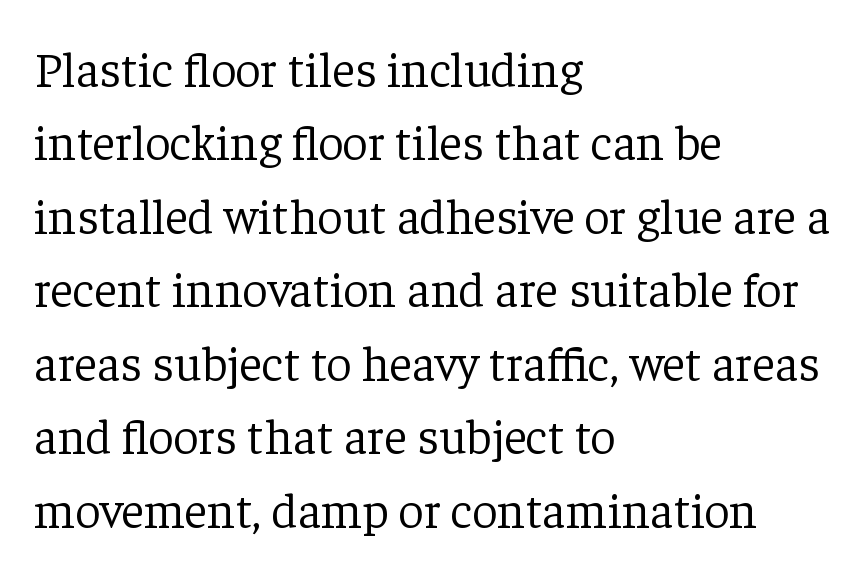
Q: Is the text bold? A: No.
Q: Is the text italic (slanted)? A: No, it is upright.
Q: Is the typeface a serif or a sans-serif typeface? A: Serif.
Q: Is the text underlined? A: No.
Q: How is the paragraph aligned? A: Left-aligned.
Q: Is the spacing between letters normal or unusually wide? A: Normal.
Q: Is the spacing between lines tight, normal or loose? A: Normal.
Q: Width (condensed, normal, or wide)? A: Normal.
Q: Stroke contrast? A: Low.
Q: x-height? A: Medium.
Q: Monospaced? A: No.
